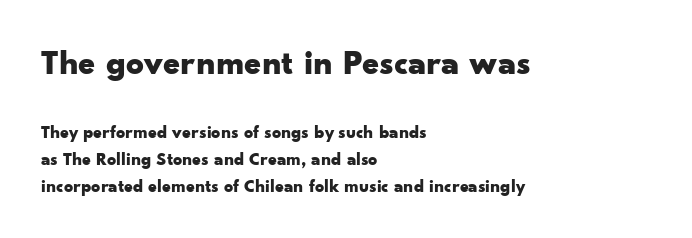
The image shows 35 px bold, wide sans-serif type, upright; set left-aligned, normal line spacing (1.49x), normal letter spacing, not underlined; the first (top) block is 1.94x larger; low stroke contrast and a small x-height.
